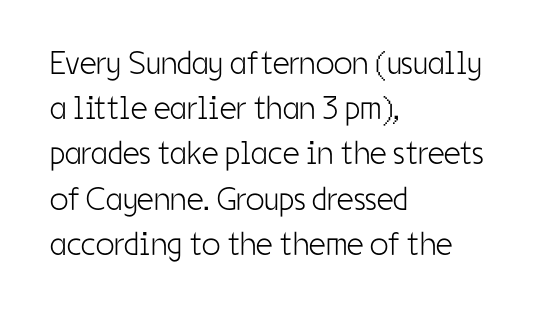
Q: Is the text bold? A: No.
Q: Is the text italic (slanted)? A: No, it is upright.
Q: Is the typeface a serif or a sans-serif typeface? A: Sans-serif.
Q: Is the text underlined? A: No.
Q: How is the paragraph aligned? A: Left-aligned.
Q: Is the spacing between letters normal or unusually wide? A: Normal.
Q: Is the spacing between lines tight, normal or loose? A: Normal.
Q: Width (condensed, normal, or wide)? A: Condensed.
Q: Stroke contrast? A: Low.
Q: x-height? A: Medium.
Q: Monospaced? A: No.
